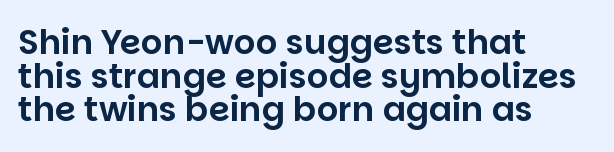
The image shows 34 px sans-serif type, upright; set left-aligned, tight line spacing (0.99x), normal letter spacing, not underlined; low stroke contrast and a large x-height.
